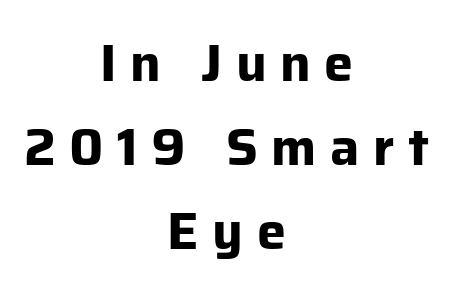
Nothing sits at the stroke ends, so this counts as sans-serif. Each new line begins a customary step beneath the previous one. Note the varied advance widths — an 'i' is clearly narrower than an 'm'. Reading down the block, each line starts at a different indent, mirrored at its end.
